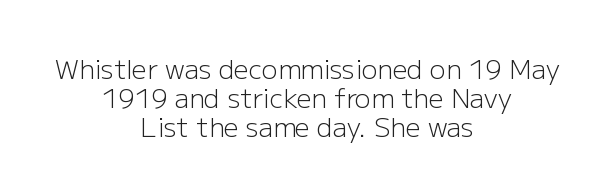
{"italic": "no", "bold": "no", "underline": "no", "align": "center", "line_spacing": "tight", "line_spacing_ratio": 1.12, "letter_spacing": "normal", "letter_spacing_em": 0.0, "glyph_px": 26}
